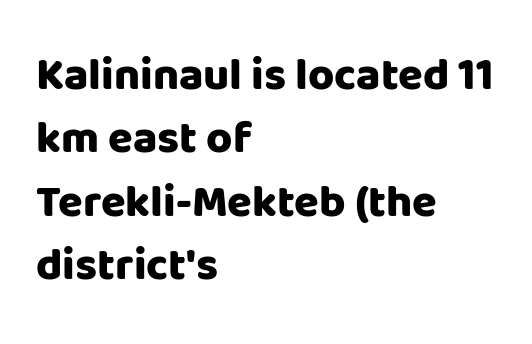
It's the straight-up-and-down kind of type. The zone under the glyphs is completely vacant. Typographic density is high because the face is bold. Successive baselines arrive at the customary interval.
